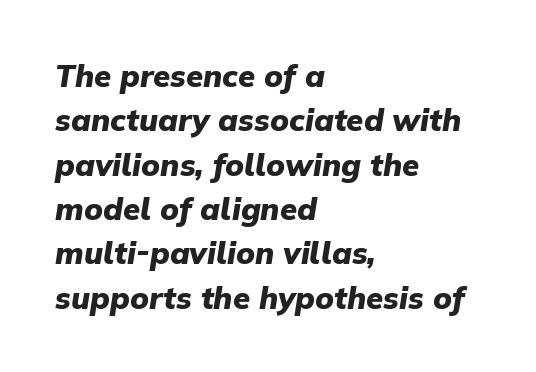
{"italic": "yes", "lean": "right", "slant_degrees": 9, "bold": "yes", "weight": "heavy", "width": "normal", "stroke_contrast": "low", "x_height": "medium", "monospaced": "no", "underline": "no", "align": "left", "line_spacing": "normal", "line_spacing_ratio": 1.43, "letter_spacing": "normal", "letter_spacing_em": 0.0, "glyph_px": 31}
